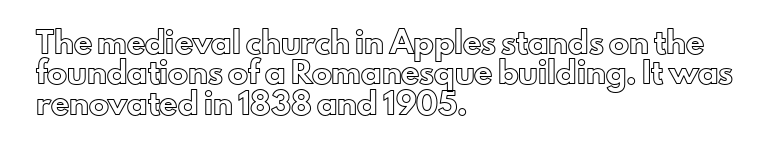
The image shows 20 px text type, upright; set left-aligned, normal line spacing (1.52x), normal letter spacing, not underlined.
